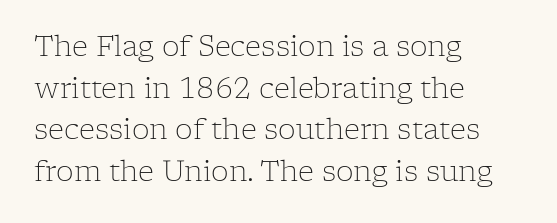
The image shows 28 px light serif type, upright; set left-aligned, normal line spacing (1.49x), normal letter spacing, not underlined; low stroke contrast and a medium x-height.
